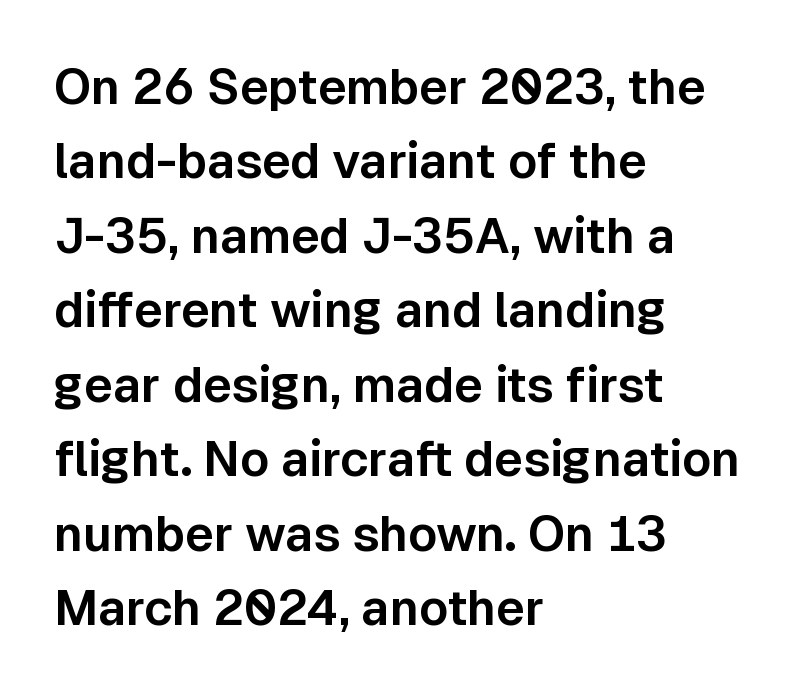
The image shows 49 px sans-serif type, upright; set left-aligned, normal line spacing (1.52x), normal letter spacing, not underlined; low stroke contrast and a medium x-height.
